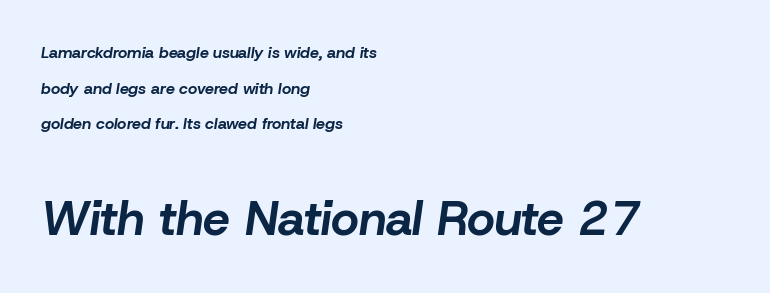
The image shows 48 px bold type, italic (leaning right); set left-aligned, loose line spacing (2.23x), normal letter spacing, not underlined; the second (bottom) block is 3.0x larger; low stroke contrast and a medium x-height.
